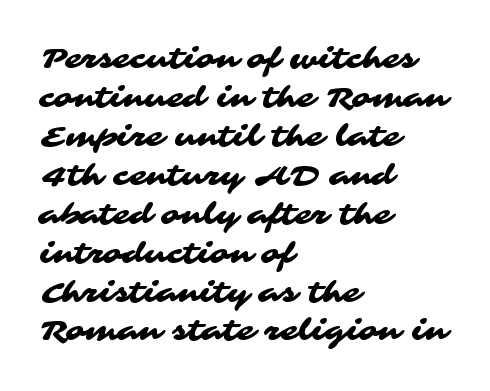
The image shows 28 px wide sans-serif type; set left-aligned, normal line spacing (1.39x), normal letter spacing, not underlined; medium stroke contrast and a medium x-height.
